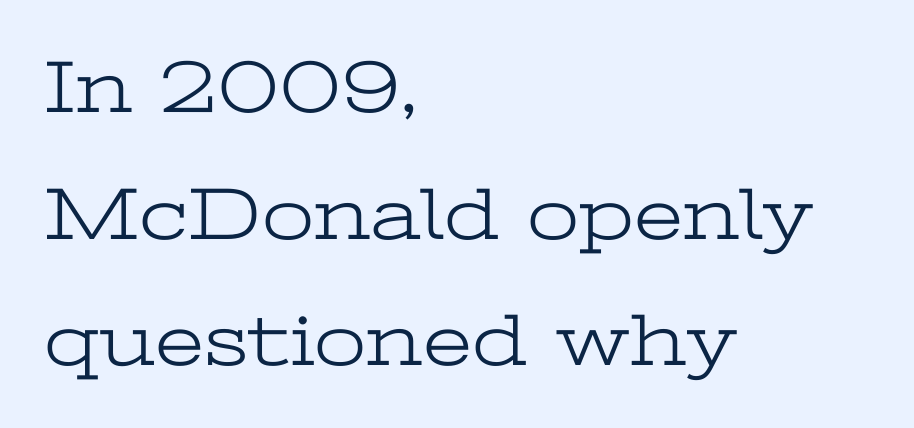
{"serif": "yes", "italic": "no", "bold": "no", "weight": "light", "width": "wide", "stroke_contrast": "low", "x_height": "medium", "monospaced": "no", "underline": "no", "align": "left", "line_spacing": "normal", "line_spacing_ratio": 1.69, "letter_spacing": "normal", "letter_spacing_em": 0.0, "glyph_px": 75}
